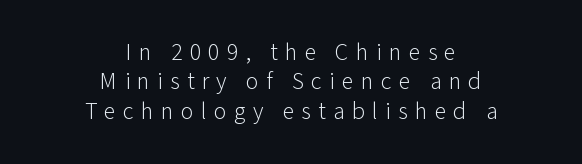
{"italic": "no", "bold": "no", "underline": "no", "align": "center", "line_spacing_ratio": 1.22, "letter_spacing": "wide", "letter_spacing_em": 0.3, "glyph_px": 24}
